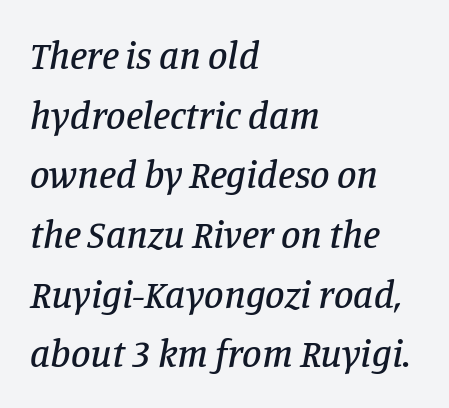
Q: Is the text italic (slanted)? A: Yes, it leans right by about 11 degrees.
Q: Is the typeface a serif or a sans-serif typeface? A: Serif.
Q: Is the text underlined? A: No.
Q: How is the paragraph aligned? A: Left-aligned.
Q: Is the spacing between letters normal or unusually wide? A: Normal.
Q: Is the spacing between lines tight, normal or loose? A: Normal.
Q: Width (condensed, normal, or wide)? A: Normal.
Q: Stroke contrast? A: Low.
Q: x-height? A: Large.
Q: Monospaced? A: No.
